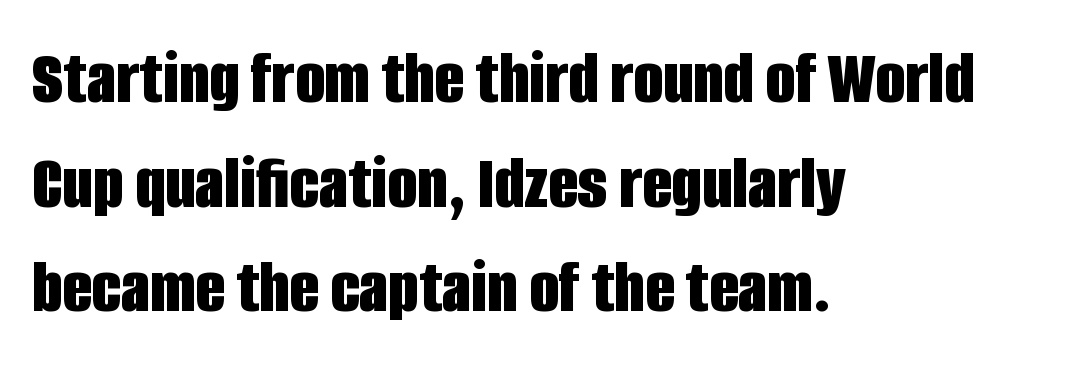
The image shows 77 px bold, condensed sans-serif type, upright; set left-aligned, normal line spacing (1.36x), normal letter spacing, not underlined; low stroke contrast and a large x-height.
